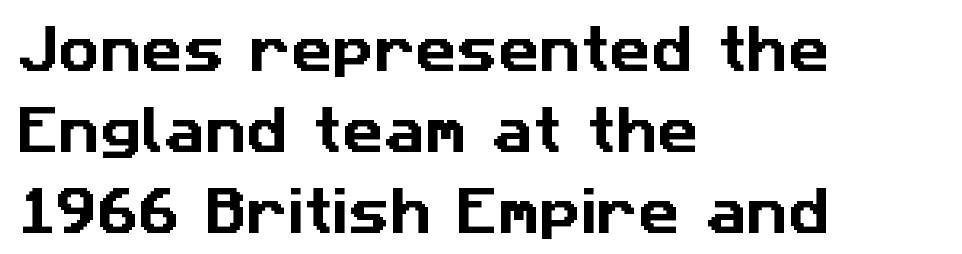
Interline gaps are of average width in this sample. Bare-footed words on every line. Is the block centered? No — it sits flush against the left margin. Varying glyph widths throughout — classic text-font behaviour.
